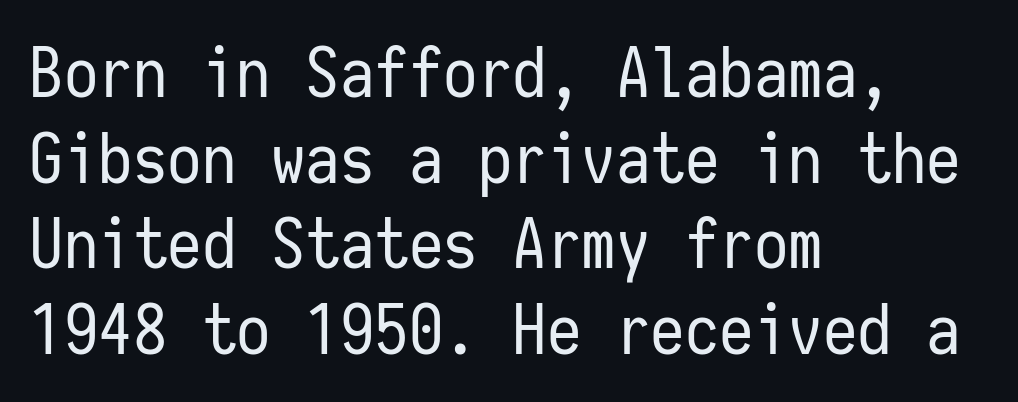
{"serif": "no", "italic": "no", "bold": "no", "weight": "regular", "width": "condensed", "stroke_contrast": "low", "x_height": "medium", "monospaced": "yes", "underline": "no", "align": "left", "line_spacing_ratio": 1.24, "letter_spacing": "normal", "letter_spacing_em": 0.0, "glyph_px": 69}
